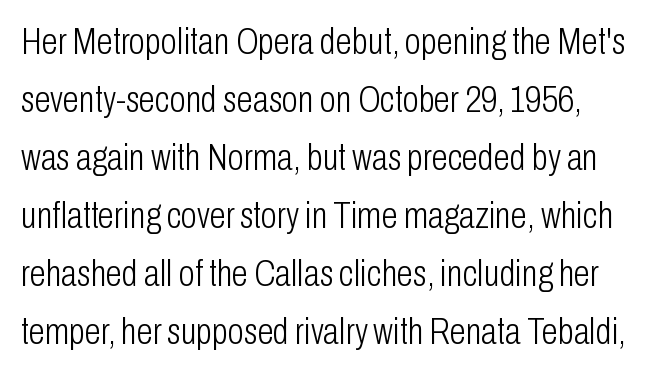
Q: Is the text bold? A: No.
Q: Is the text italic (slanted)? A: No, it is upright.
Q: Is the typeface a serif or a sans-serif typeface? A: Sans-serif.
Q: Is the text underlined? A: No.
Q: Is the spacing between letters normal or unusually wide? A: Normal.
Q: Is the spacing between lines tight, normal or loose? A: Normal.
Q: Width (condensed, normal, or wide)? A: Condensed.
Q: Stroke contrast? A: Low.
Q: x-height? A: Medium.
Q: Monospaced? A: No.
